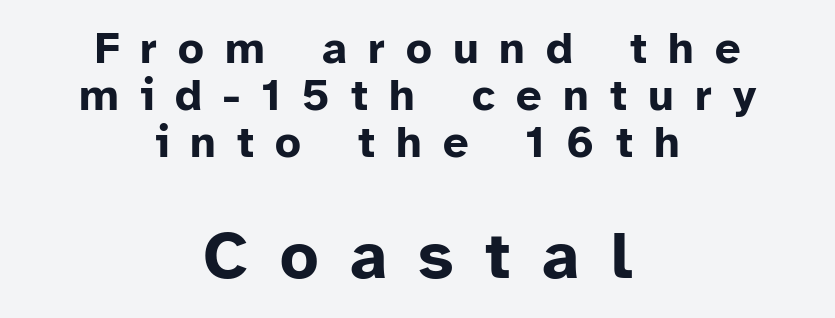
The rag falls on both sides of this text block equally. In this sample the second text group is rendered at the bigger scale. Weight check: bold — yes, fully. The glyphs in this specimen are sans serif.
